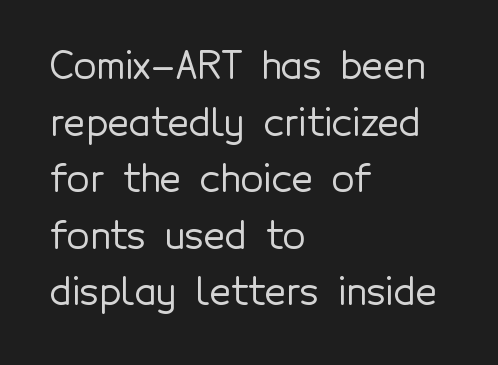
You can tell from the bare stems that sans-serif type was used. This sample uses plain, unmodified letter spacing. The passage shown stacks its lines at a standard gap. Here the designer chose a conventional face with non-uniform glyph widths. Reading down the block, your eye returns to a fixed left position each line.
